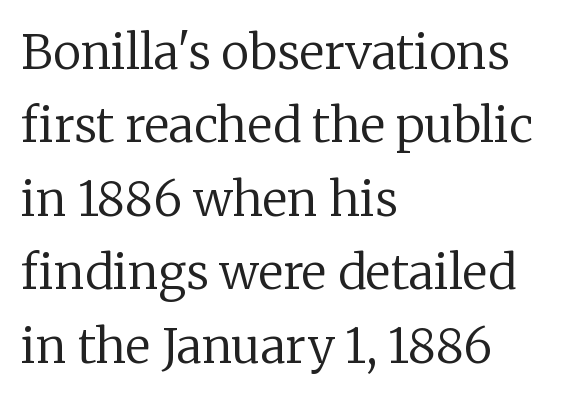
Here the designer chose a conventional face with non-uniform glyph widths. This rendering features lettering with no underline. Compared with a typical body face, this is equally light or lighter still. The typeface chosen for these lines features serifs. Compared with typical paragraphs, the rows here are spaced about the same.
